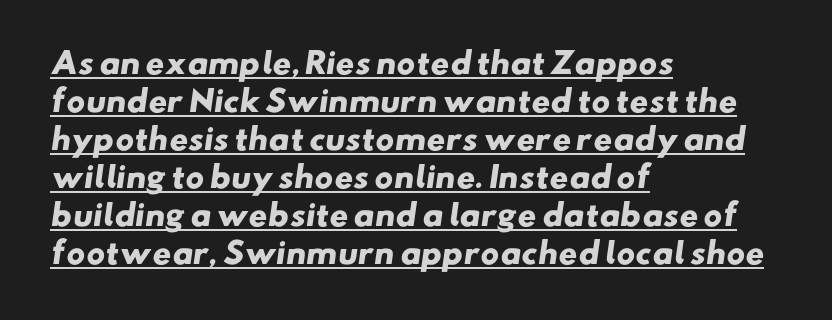
The image shows 29 px heavy, wide sans-serif type; set left-aligned, normal line spacing (1.31x), normal letter spacing, underlined; low stroke contrast and a small x-height.
